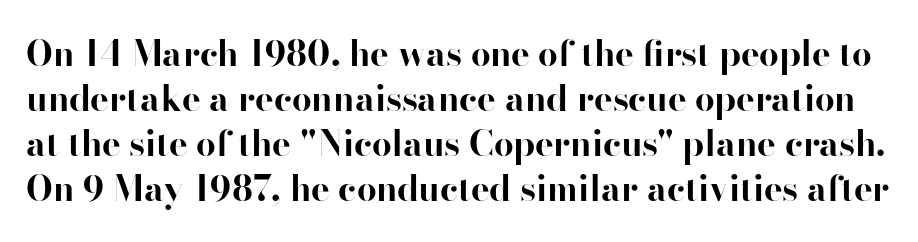
{"serif": "yes", "italic": "no", "bold": "yes", "weight": "bold", "width": "normal", "stroke_contrast": "high", "x_height": "small", "monospaced": "no", "underline": "no", "line_spacing": "normal", "line_spacing_ratio": 1.29, "letter_spacing": "normal", "letter_spacing_em": 0.0, "glyph_px": 35}
